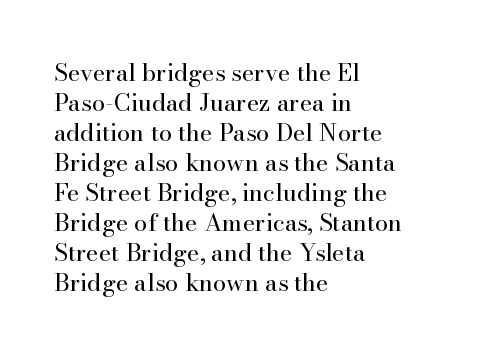
Honestly, there is no underline to notice here at all. The font's upright variant was chosen for this text. Horizontally, the lines are justified to the leading edge only. Bold? No — there's no thickening of the strokes.
